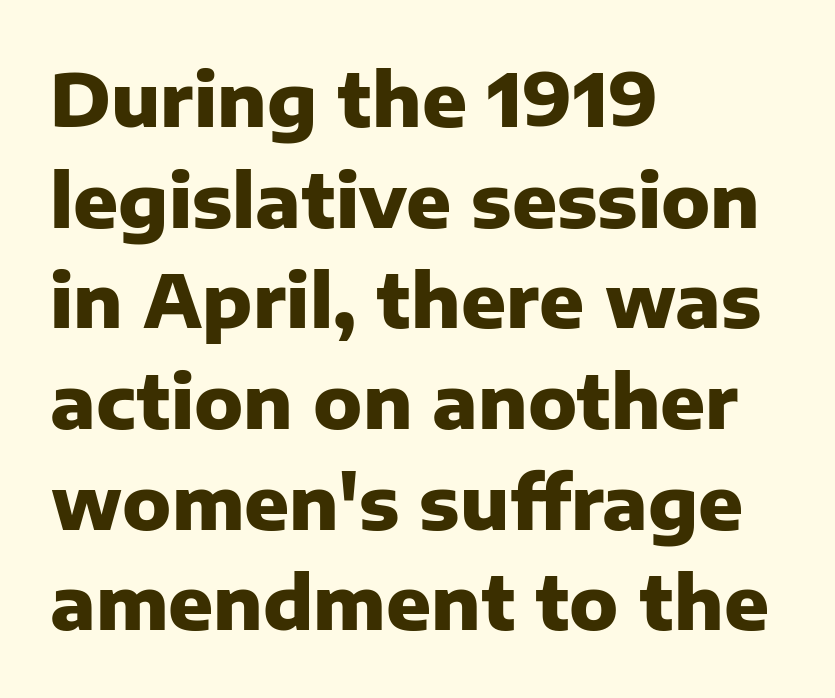
The image shows 74 px heavy sans-serif type, upright; set left-aligned, normal line spacing (1.36x), normal letter spacing, not underlined; low stroke contrast and a medium x-height.
